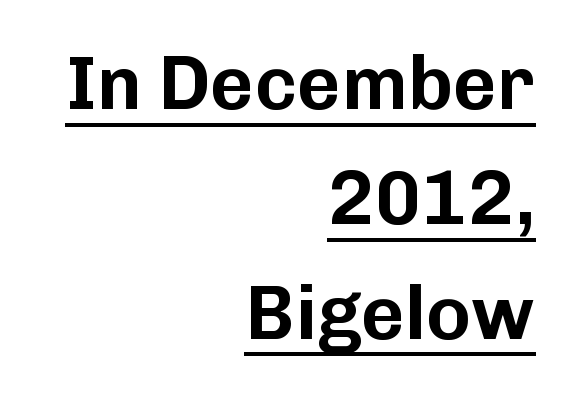
{"serif": "no", "italic": "no", "width": "normal", "stroke_contrast": "low", "x_height": "medium", "monospaced": "no", "underline": "yes", "align": "right", "line_spacing": "normal", "line_spacing_ratio": 1.51, "letter_spacing": "normal", "letter_spacing_em": 0.0, "glyph_px": 76}
